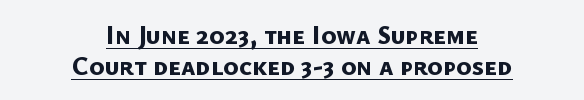
{"bold": "yes", "underline": "yes", "align": "center", "line_spacing_ratio": 1.21, "letter_spacing": "normal", "letter_spacing_em": 0.0, "glyph_px": 26}
